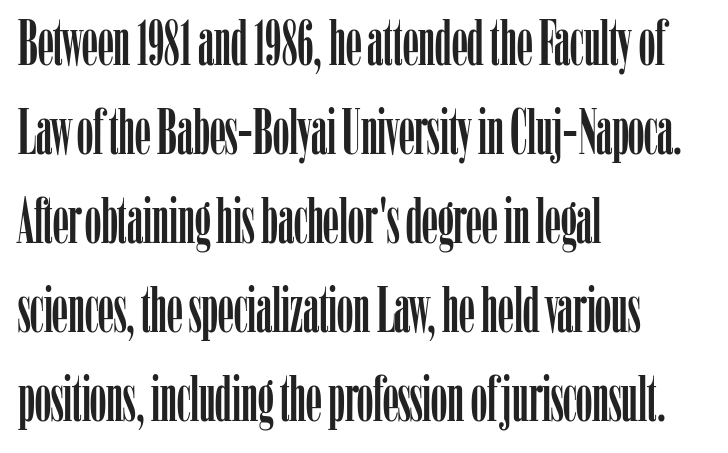
This sample has the flowing, uneven cadence of proportional lettering. Short and long lines alike share a common starting point at left. The space directly below the letters is spotless. The designer left line spacing at the default.
